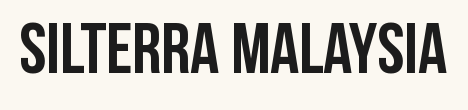
{"serif": "no", "italic": "no", "bold": "yes", "weight": "semibold", "width": "condensed", "stroke_contrast": "low", "x_height": "large", "monospaced": "no", "underline": "no", "letter_spacing": "normal", "letter_spacing_em": 0.0, "glyph_px": 72}
